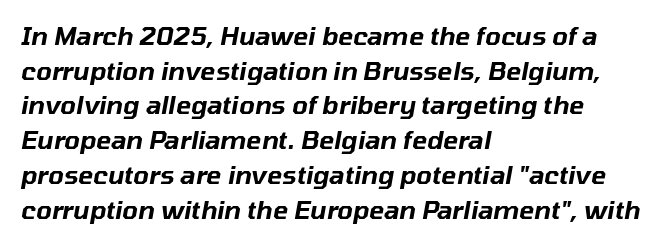
The image shows 25 px text type, italic (leaning right); set left-aligned, normal line spacing (1.39x), normal letter spacing, not underlined.
